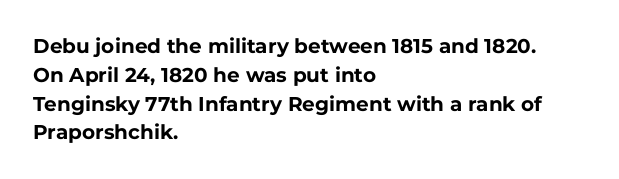
Line starts are locked; line ends wander. Bold? Absolutely — the strokes are thick and heavy. Nobody touched the tracking dial on this one. Bare-footed words on every line. These lines sit exactly where default settings would place them.
